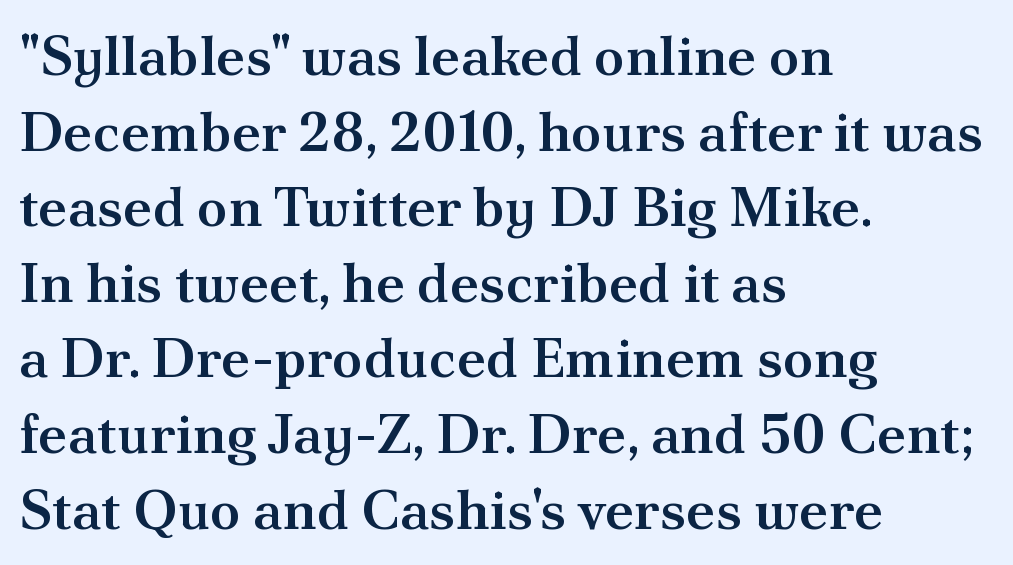
The image shows 56 px semibold serif type, upright; set left-aligned, normal line spacing (1.35x), normal letter spacing, not underlined; medium stroke contrast and a small x-height.
